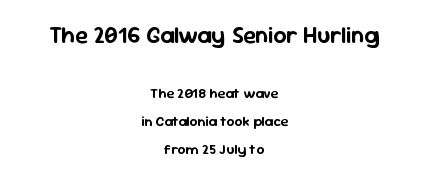
{"italic": "no", "underline": "no", "align": "center", "line_spacing": "loose", "line_spacing_ratio": 2.0, "letter_spacing": "normal", "letter_spacing_em": 0.0, "larger_block": "first", "size_ratio": 1.64, "glyph_px": 23}
